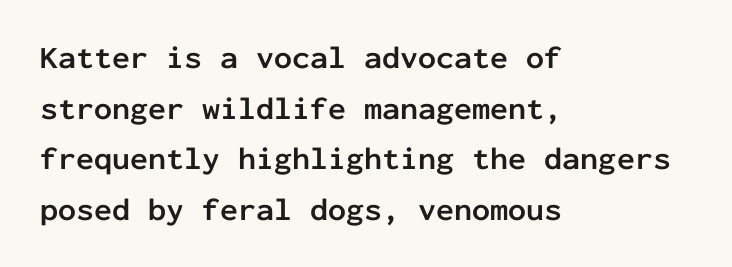
{"serif": "no", "italic": "no", "bold": "yes", "weight": "semibold", "width": "normal", "stroke_contrast": "low", "x_height": "medium", "monospaced": "yes", "underline": "no", "align": "left", "line_spacing": "normal", "line_spacing_ratio": 1.58, "letter_spacing": "normal", "letter_spacing_em": 0.0, "glyph_px": 32}
